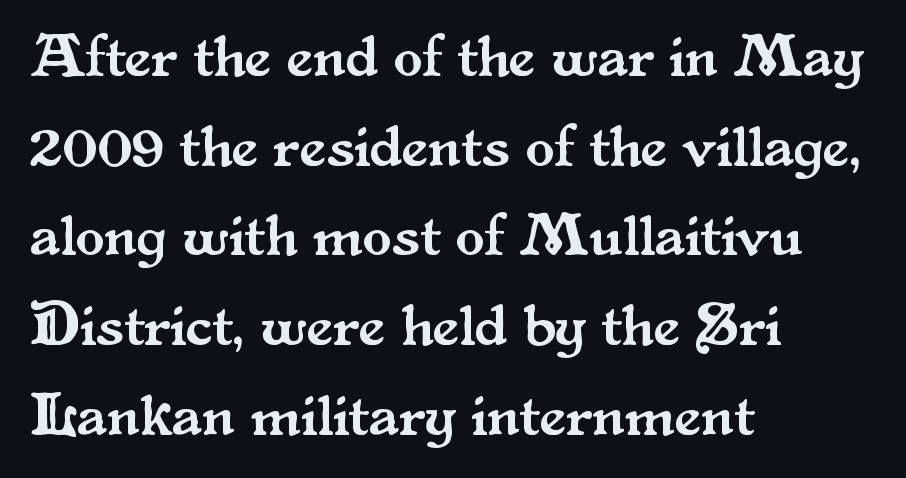
Each letter's strokes conclude with small projecting serifs. Unlike italic type, these characters show no tilt at all. The leading is moderate, giving the passage an even texture. Tracking value appears to be zero — textbook default spacing. Looks like regular typesetting: each glyph gets only the width it needs.
